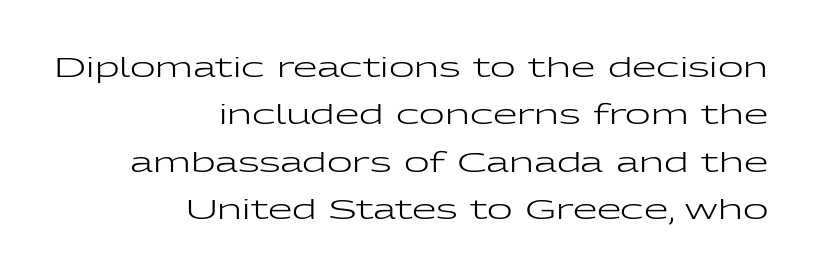
Q: Is the text bold? A: No.
Q: Is the text italic (slanted)? A: No, it is upright.
Q: Is the typeface a serif or a sans-serif typeface? A: Sans-serif.
Q: Is the text underlined? A: No.
Q: How is the paragraph aligned? A: Right-aligned.
Q: Is the spacing between letters normal or unusually wide? A: Normal.
Q: Is the spacing between lines tight, normal or loose? A: Normal.
Q: Width (condensed, normal, or wide)? A: Wide.
Q: Stroke contrast? A: Low.
Q: x-height? A: Medium.
Q: Monospaced? A: No.
